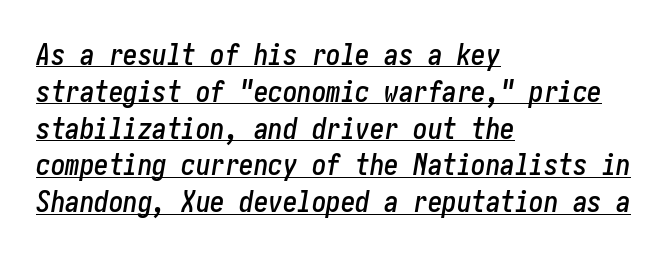
{"italic": "yes", "lean": "right", "slant_degrees": 10, "width": "condensed", "stroke_contrast": "low", "x_height": "medium", "underline": "yes", "align": "left", "line_spacing": "normal", "line_spacing_ratio": 1.27, "letter_spacing": "normal", "letter_spacing_em": 0.0, "glyph_px": 29}
